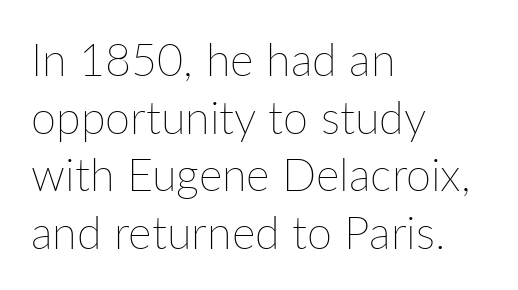
The image shows 45 px thin type, upright; set left-aligned, normal line spacing (1.28x), normal letter spacing, not underlined; low stroke contrast and a medium x-height.
